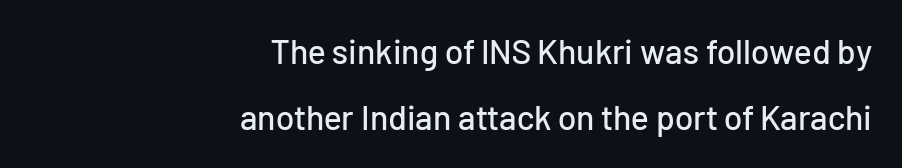
The image shows 34 px sans-serif type, upright; set right-aligned, loose line spacing (1.95x), normal letter spacing, not underlined; low stroke contrast and a medium x-height.
